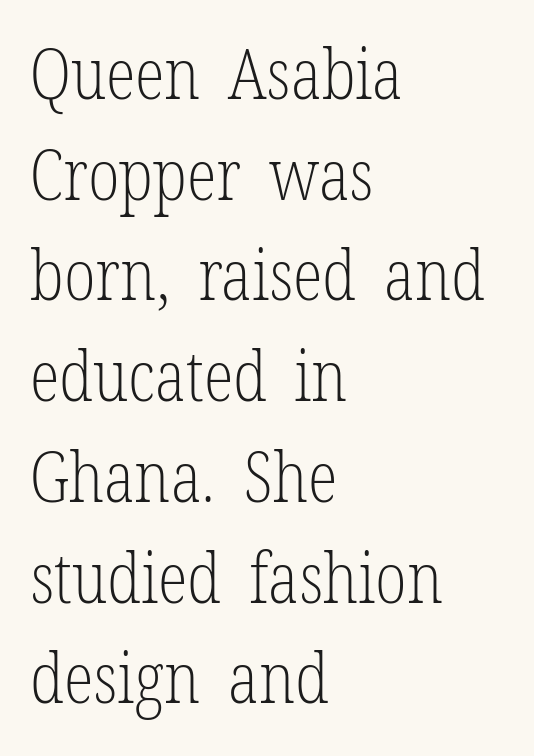
Q: Is the text bold? A: No.
Q: Is the text italic (slanted)? A: No, it is upright.
Q: Is the typeface a serif or a sans-serif typeface? A: Serif.
Q: Is the text underlined? A: No.
Q: How is the paragraph aligned? A: Left-aligned.
Q: Is the spacing between letters normal or unusually wide? A: Normal.
Q: Is the spacing between lines tight, normal or loose? A: Normal.
Q: Width (condensed, normal, or wide)? A: Condensed.
Q: Stroke contrast? A: Low.
Q: x-height? A: Medium.
Q: Monospaced? A: No.
